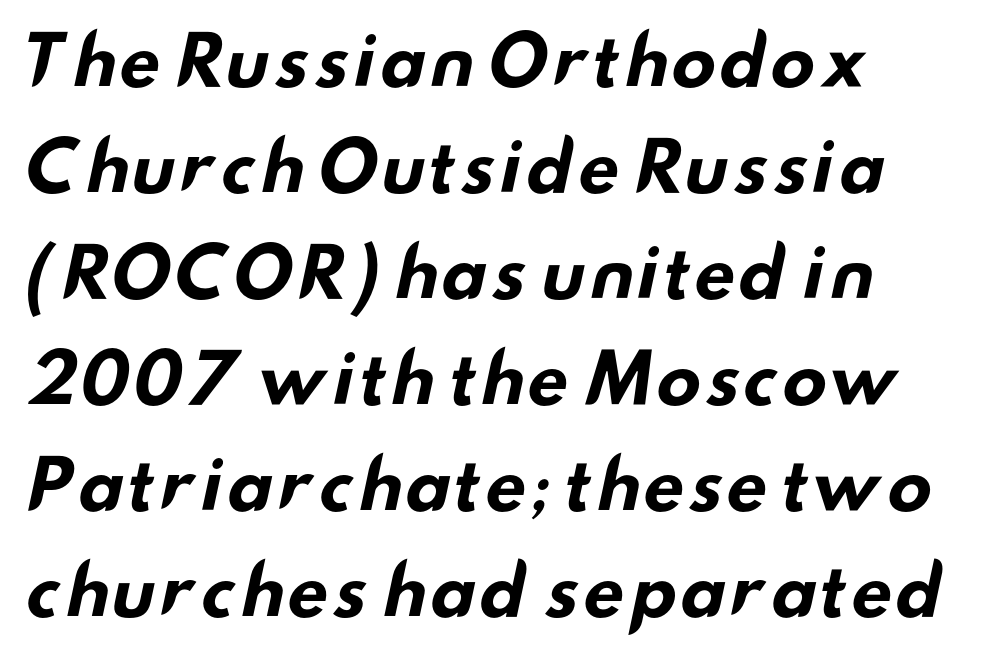
Q: Is the text bold? A: Yes.
Q: Is the typeface a serif or a sans-serif typeface? A: Sans-serif.
Q: Is the text underlined? A: No.
Q: How is the paragraph aligned? A: Left-aligned.
Q: Is the spacing between letters normal or unusually wide? A: Normal.
Q: Is the spacing between lines tight, normal or loose? A: Normal.
Q: Width (condensed, normal, or wide)? A: Wide.
Q: Stroke contrast? A: Low.
Q: x-height? A: Small.
Q: Monospaced? A: No.
